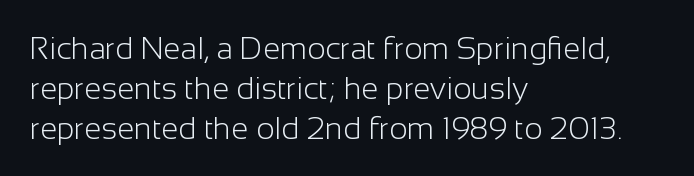
The image shows 31 px light sans-serif type, upright; set left-aligned, normal line spacing (1.29x), normal letter spacing, not underlined; low stroke contrast and a medium x-height.
